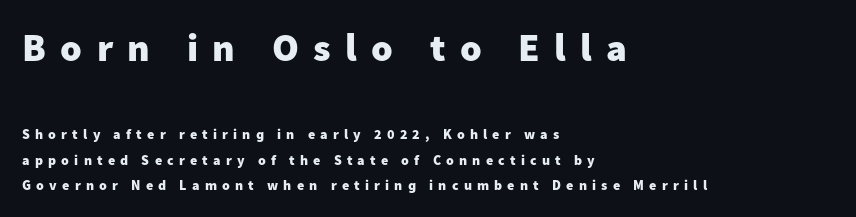
Looks like regular typesetting: each glyph gets only the width it needs. The paragraph shown leans on its left margin. Look at the glyph heights: the upper group is clearly the bigger setting. If you drew a line through each stem, it would be perfectly vertical. Someone cranked the tracking dial way up on this one.
